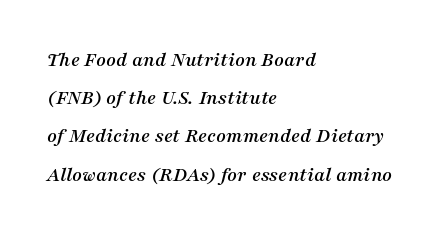
{"italic": "yes", "lean": "right", "slant_degrees": 16, "underline": "no", "align": "left", "line_spacing_ratio": 1.82, "letter_spacing": "normal", "letter_spacing_em": 0.0, "glyph_px": 21}
